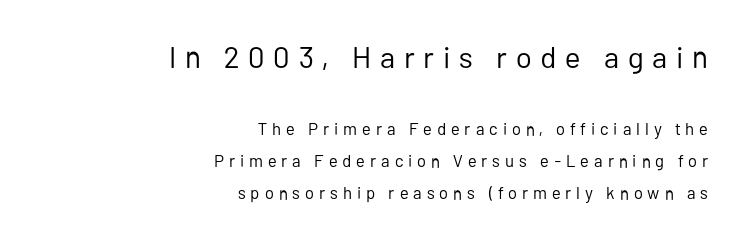
{"serif": "no", "italic": "no", "bold": "no", "weight": "regular", "width": "normal", "stroke_contrast": "low", "x_height": "medium", "monospaced": "no", "underline": "no", "align": "right", "line_spacing_ratio": 1.88, "letter_spacing": "wide", "letter_spacing_em": 0.29, "larger_block": "first", "size_ratio": 1.76, "glyph_px": 30}
